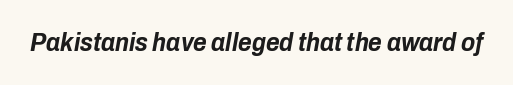
Q: Is the text bold? A: Yes.
Q: Is the text italic (slanted)? A: Yes, it leans right by about 10 degrees.
Q: Is the text underlined? A: No.
Q: Is the spacing between letters normal or unusually wide? A: Normal.
